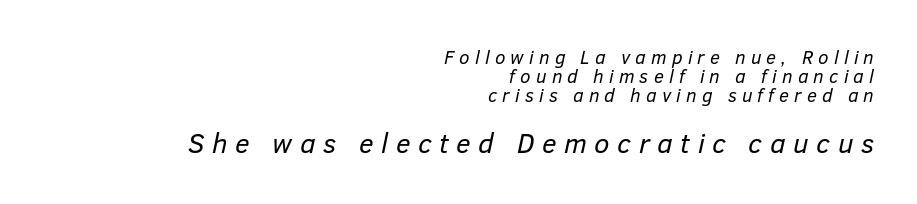
Q: Is the text bold? A: No.
Q: Is the text italic (slanted)? A: Yes, it leans right by about 12 degrees.
Q: Is the text underlined? A: No.
Q: How is the paragraph aligned? A: Right-aligned.
Q: Is the spacing between letters normal or unusually wide? A: Unusually wide.
Q: Is the spacing between lines tight, normal or loose? A: Tight.
Q: Which block of text is set in a larger size, the first (top) or the second (bottom)? A: The second (bottom) one.
Q: Width (condensed, normal, or wide)? A: Normal.
Q: Stroke contrast? A: Low.
Q: x-height? A: Medium.
Q: Monospaced? A: No.
